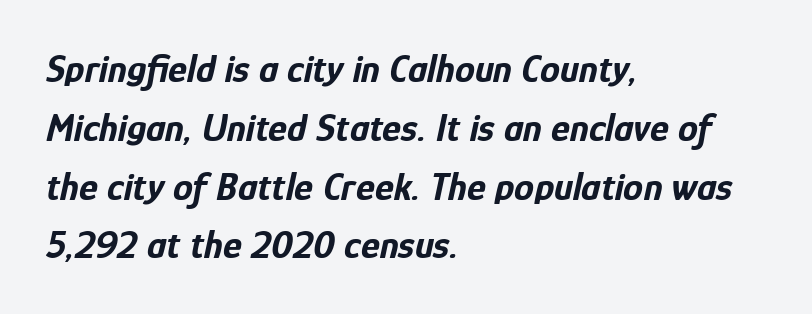
Descenders hang freely into open space. Summary of weight: heavy, a full bold. These lines were composed using italics. One glance says typical: line gaps are just what's usual. Each letter keeps its own natural width here, so spacing adapts to shape.
